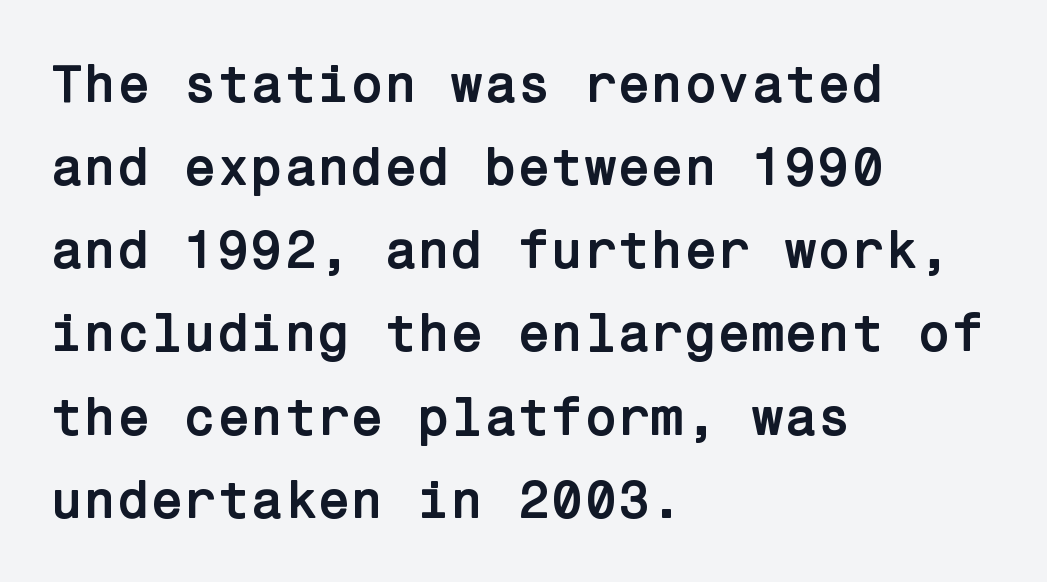
A typesetter would mark this as roman, not italic. There is no visible air inserted between adjacent glyphs. The block of text has a typical density, with ordinary space between rows. Lines of text with bare space underneath. Line beginnings align vertically; line endings do not. Students, this is bold: see how much ink each stroke carries.
